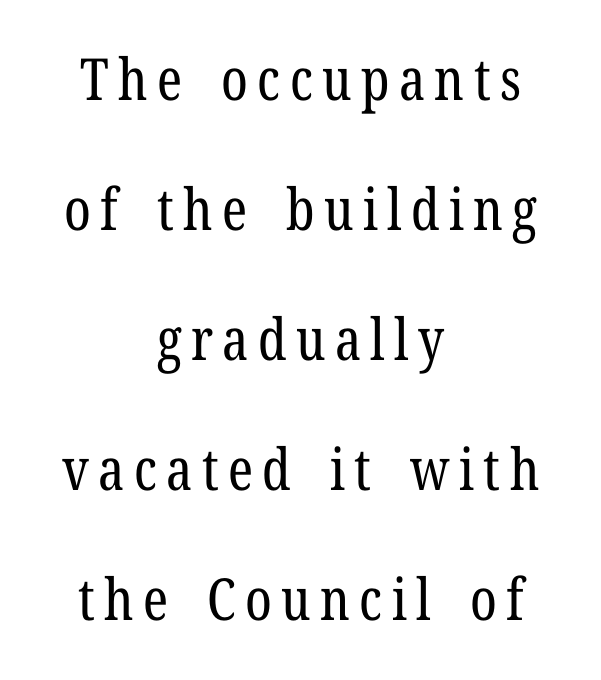
The image shows 58 px regular-weight, condensed serif type, upright; set centered, loose line spacing (2.24x), not underlined; low stroke contrast and a medium x-height.
